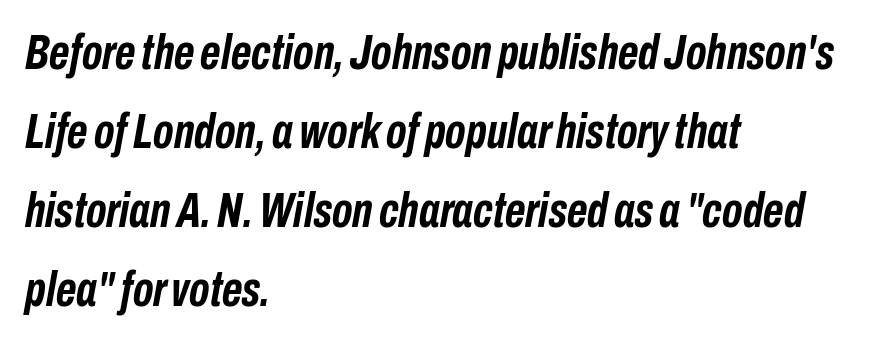
{"italic": "yes", "lean": "right", "slant_degrees": 10, "bold": "yes", "weight": "semibold", "width": "condensed", "stroke_contrast": "low", "x_height": "medium", "monospaced": "no", "underline": "no", "align": "left", "line_spacing": "normal", "line_spacing_ratio": 1.58, "letter_spacing": "normal", "letter_spacing_em": 0.0, "glyph_px": 50}
